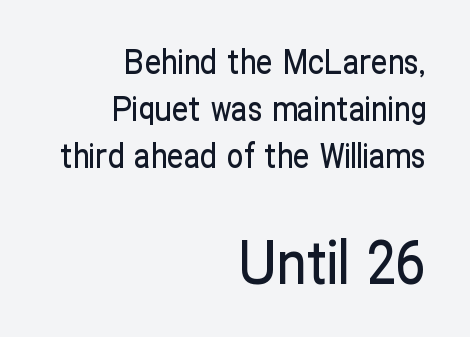
Q: Is the text italic (slanted)? A: No, it is upright.
Q: Is the typeface a serif or a sans-serif typeface? A: Sans-serif.
Q: Is the text underlined? A: No.
Q: How is the paragraph aligned? A: Right-aligned.
Q: Is the spacing between letters normal or unusually wide? A: Normal.
Q: Is the spacing between lines tight, normal or loose? A: Normal.
Q: Which block of text is set in a larger size, the first (top) or the second (bottom)? A: The second (bottom) one.
Q: Width (condensed, normal, or wide)? A: Condensed.
Q: Stroke contrast? A: Low.
Q: x-height? A: Medium.
Q: Monospaced? A: No.
